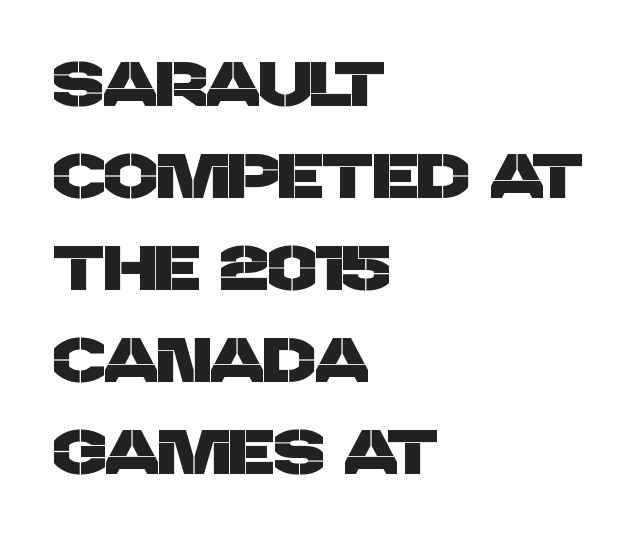
The image shows 63 px sans-serif type; set left-aligned, normal line spacing (1.46x), normal letter spacing, not underlined; low stroke contrast and a large x-height.
